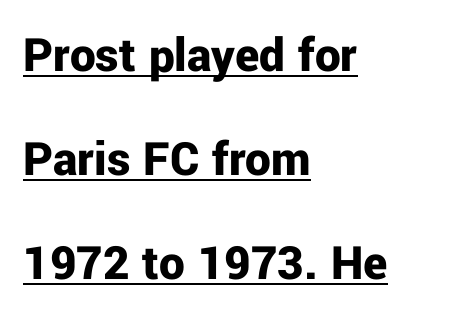
The image shows 51 px bold sans-serif type, upright; set left-aligned, loose line spacing (2.04x), normal letter spacing, underlined; low stroke contrast and a medium x-height.
